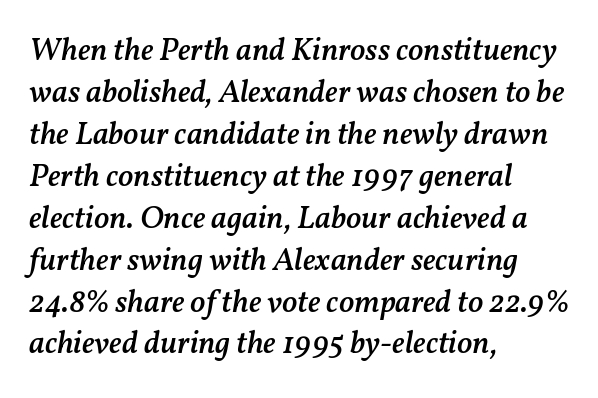
Q: Is the text bold? A: Semi-bold.
Q: Is the text italic (slanted)? A: Yes, it leans right by about 11 degrees.
Q: Is the text underlined? A: No.
Q: How is the paragraph aligned? A: Left-aligned.
Q: Is the spacing between letters normal or unusually wide? A: Normal.
Q: Is the spacing between lines tight, normal or loose? A: Normal.
Q: Width (condensed, normal, or wide)? A: Normal.
Q: Stroke contrast? A: Medium.
Q: x-height? A: Medium.
Q: Monospaced? A: No.
